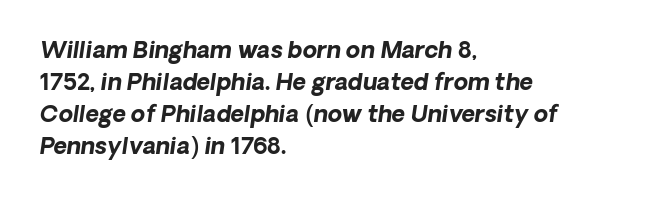
The axis of the letterforms is tilted away from vertical. Compared with typical body copy, the letter spacing here is the same. The specimen omits any rule beneath the text block's lines. The passage is arranged the way most books set body copy — flush left. The typesetting leans heavy: a genuine bold. The lines sit at an ordinary, default distance from one another.
